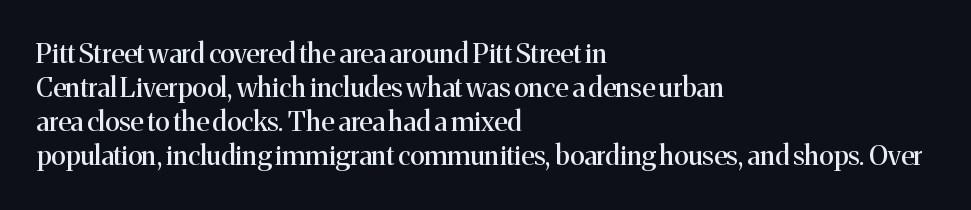
Q: Is the text italic (slanted)? A: No, it is upright.
Q: Is the text underlined? A: No.
Q: How is the paragraph aligned? A: Left-aligned.
Q: Is the spacing between letters normal or unusually wide? A: Normal.
Q: Is the spacing between lines tight, normal or loose? A: Normal.
